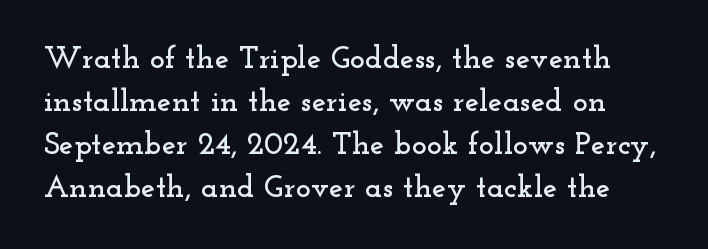
Q: Is the text italic (slanted)? A: No, it is upright.
Q: Is the typeface a serif or a sans-serif typeface? A: Serif.
Q: Is the text underlined? A: No.
Q: Is the spacing between letters normal or unusually wide? A: Normal.
Q: Is the spacing between lines tight, normal or loose? A: Normal.
Q: Width (condensed, normal, or wide)? A: Wide.
Q: Stroke contrast? A: Low.
Q: x-height? A: Small.
Q: Monospaced? A: No.
